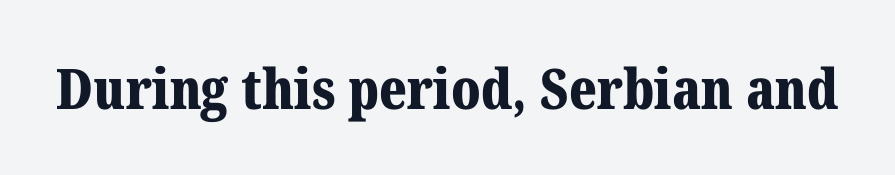
Note the varied advance widths — an 'i' is clearly narrower than an 'm'. Tracking here is standard; glyphs follow each other at the usual distance. Caption: bold face, heavy strokes. Underlining? Definitely not there. Each letter's strokes conclude with small projecting serifs.
